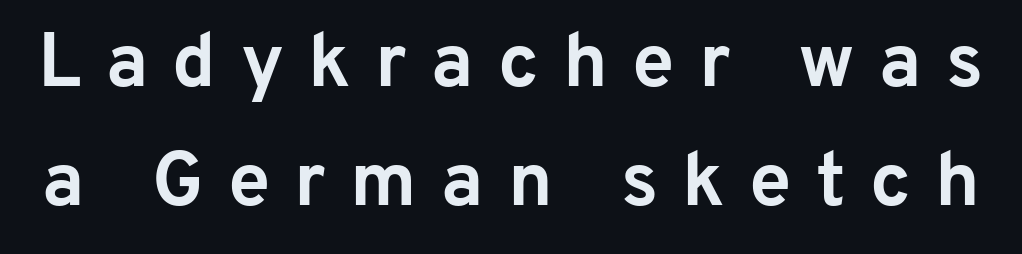
Is the letter spacing exaggerated? Yes — the characters are pushed far apart. Quick note: underline off. This is roman type, the default non-slanted kind. The glyphs in this specimen are sans serif. The leading is moderate, giving the passage an even texture.
